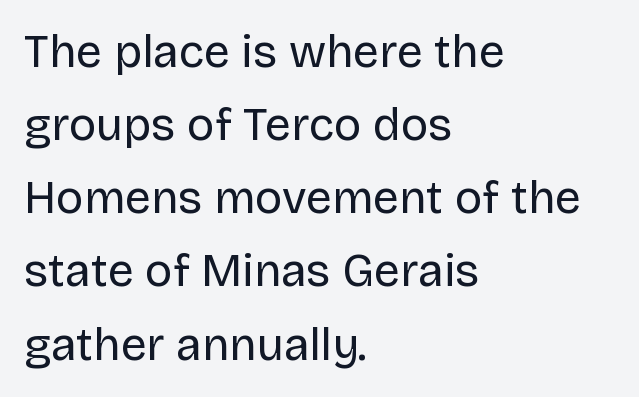
The image shows 46 px regular-weight sans-serif type, upright; set left-aligned, normal line spacing (1.59x), normal letter spacing, not underlined; low stroke contrast and a large x-height.
